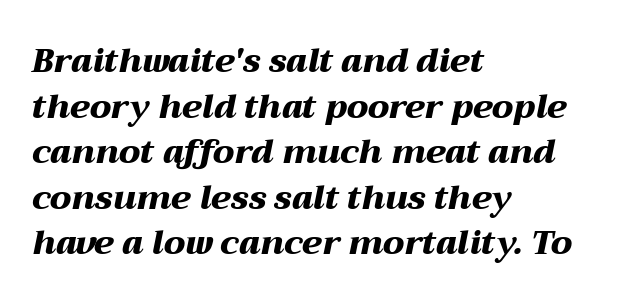
Weight: bold. Each letter keeps its own natural width here, so spacing adapts to shape. The passage shown has conventional tracking throughout. Short and long lines alike share a common starting point at left. Compared with typical paragraphs, the rows here are spaced about the same. Emphasis-style slanted type is in use.
